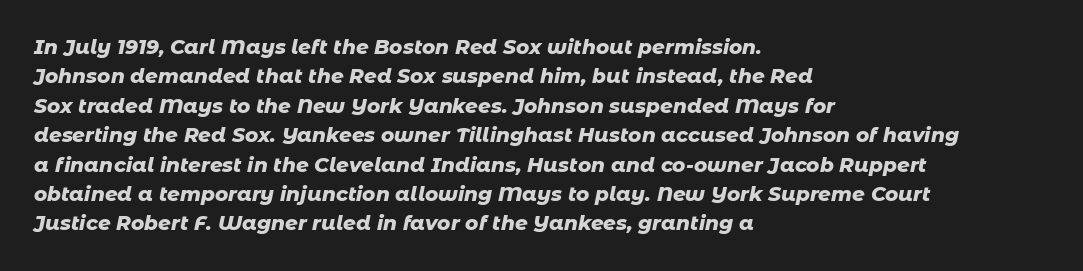
Q: Is the text bold? A: Yes.
Q: Is the text italic (slanted)? A: Yes, it leans right by about 11 degrees.
Q: Is the text underlined? A: No.
Q: How is the paragraph aligned? A: Left-aligned.
Q: Is the spacing between letters normal or unusually wide? A: Normal.
Q: Is the spacing between lines tight, normal or loose? A: Normal.
